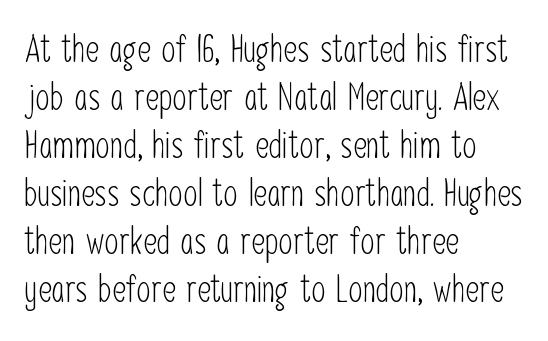
{"serif": "no", "italic": "no", "bold": "no", "weight": "light", "width": "condensed", "stroke_contrast": "low", "x_height": "medium", "monospaced": "no", "underline": "no", "align": "left", "line_spacing": "normal", "line_spacing_ratio": 1.3, "letter_spacing": "normal", "letter_spacing_em": 0.0, "glyph_px": 37}
